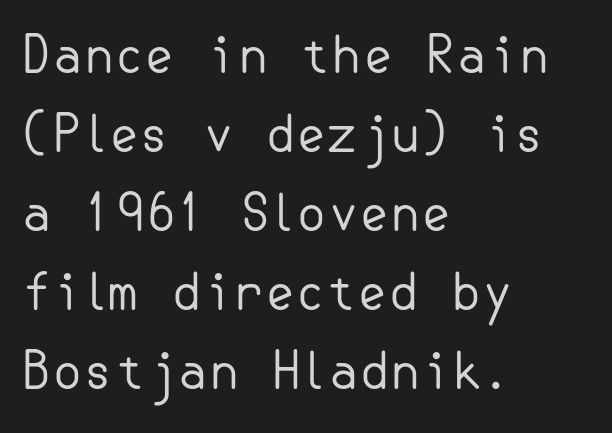
The space between consecutive lines is moderate. The rendering anchors every line to the left-hand side. Check where the strokes stop: nothing finishes them off — pure sans. Letters rest on an invisible, unmarked baseline. Is there any slant? The stems are plumb. No heavy texture on the line: the type isn't bold.
